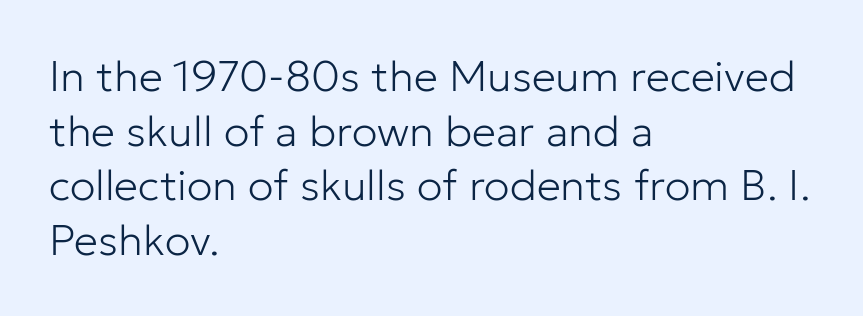
The image shows 43 px light sans-serif type, upright; set left-aligned, normal line spacing (1.27x), normal letter spacing, not underlined; low stroke contrast and a medium x-height.
